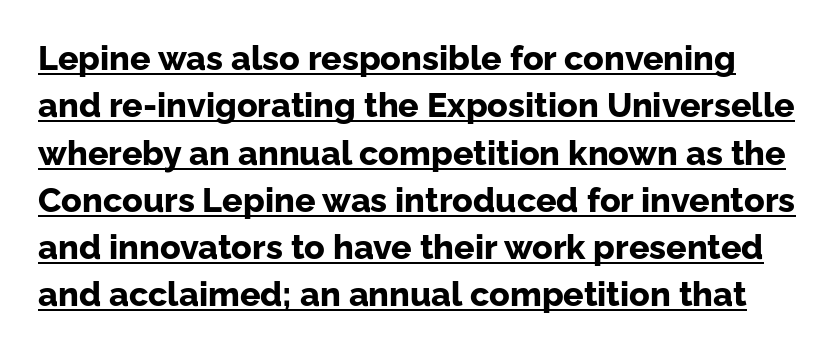
{"serif": "no", "italic": "no", "bold": "yes", "weight": "bold", "width": "normal", "stroke_contrast": "low", "x_height": "medium", "monospaced": "no", "underline": "yes", "line_spacing": "normal", "line_spacing_ratio": 1.39, "letter_spacing": "normal", "letter_spacing_em": 0.0, "glyph_px": 34}
